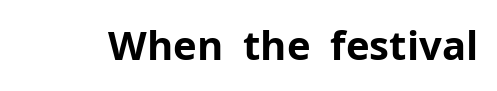
The image shows 40 px bold sans-serif type, upright; set normal letter spacing, not underlined; low stroke contrast and a medium x-height.
